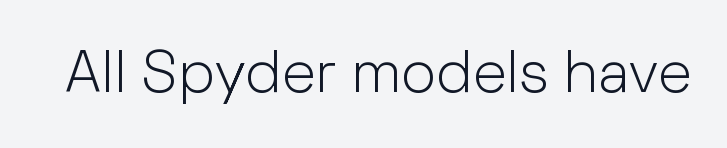
Q: Is the text bold? A: No.
Q: Is the text italic (slanted)? A: No, it is upright.
Q: Is the typeface a serif or a sans-serif typeface? A: Sans-serif.
Q: Is the text underlined? A: No.
Q: Is the spacing between letters normal or unusually wide? A: Normal.
Q: Width (condensed, normal, or wide)? A: Normal.
Q: Stroke contrast? A: Low.
Q: x-height? A: Medium.
Q: Monospaced? A: No.
